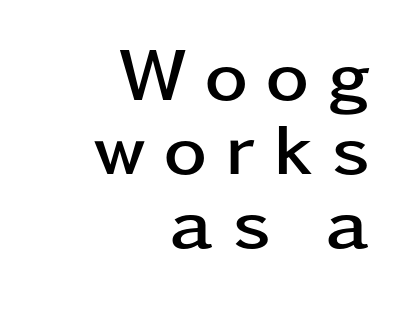
Spacing verdict: proportional, widths tailored to each character. Loose tracking; the words dissolve into strings of separated letters. Interline gaps are noticeably narrow in this sample. The designer went with a sans here, leaving each stem footless. Plenty of ink on the page — the face is bold.
